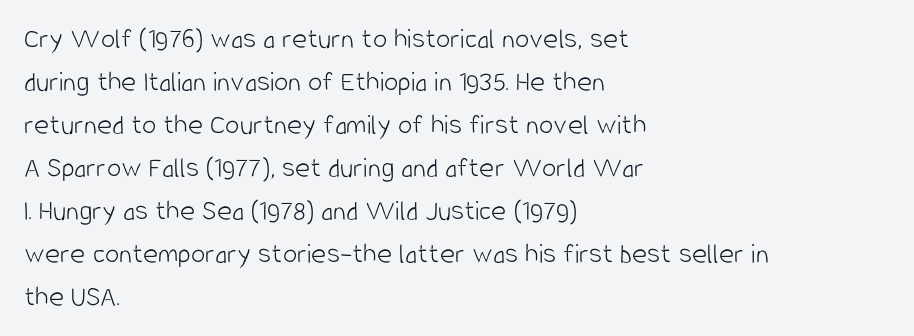
Q: Is the text bold? A: No.
Q: Is the text italic (slanted)? A: No, it is upright.
Q: Is the typeface a serif or a sans-serif typeface? A: Sans-serif.
Q: Is the text underlined? A: No.
Q: How is the paragraph aligned? A: Left-aligned.
Q: Is the spacing between letters normal or unusually wide? A: Normal.
Q: Is the spacing between lines tight, normal or loose? A: Normal.
Q: Width (condensed, normal, or wide)? A: Condensed.
Q: Stroke contrast? A: Low.
Q: x-height? A: Large.
Q: Monospaced? A: No.
